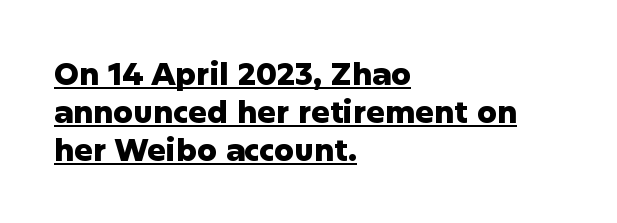
The image shows 31 px heavy sans-serif type, upright; set left-aligned, line spacing 1.22x, normal letter spacing, underlined; low stroke contrast and a medium x-height.
